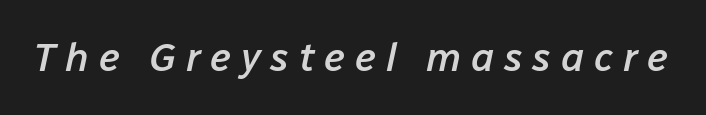
The rendering inserts visible extra space after every character. These lines carry some extra weight — a demibold, not a full bold. The glyphs look as if they've been sheared to an angle. Think of a printed novel: that variable character pitch is what you see here.
